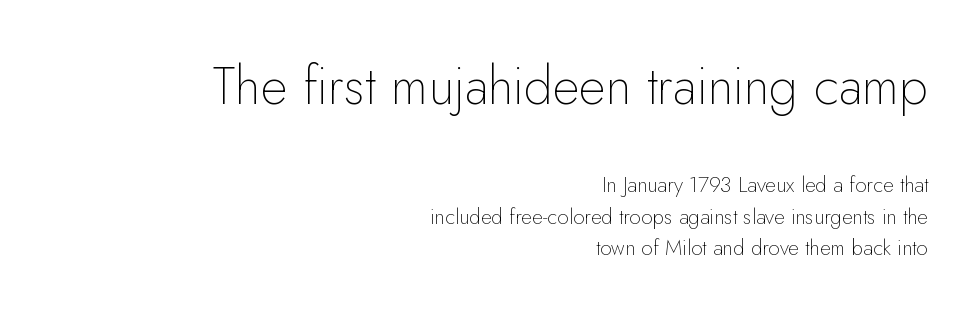
The image shows 52 px thin sans-serif type, upright; set right-aligned, normal line spacing (1.52x), normal letter spacing, not underlined; the first (top) block is 2.48x larger; low stroke contrast and a small x-height.
